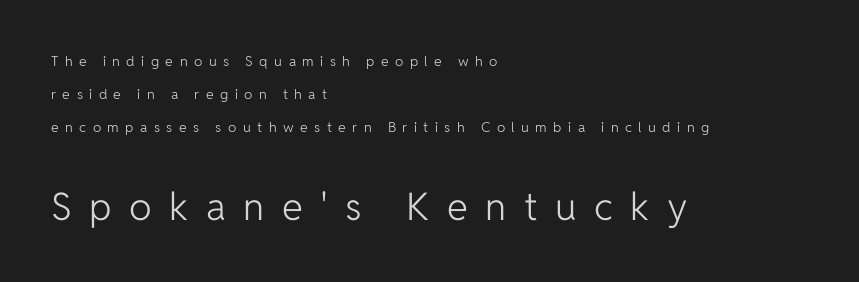
The image shows 38 px light sans-serif type, upright; set left-aligned, loose line spacing (2.36x), unusually wide letter spacing (+0.46 em), not underlined; the second (bottom) block is 2.71x larger; low stroke contrast and a medium x-height.
